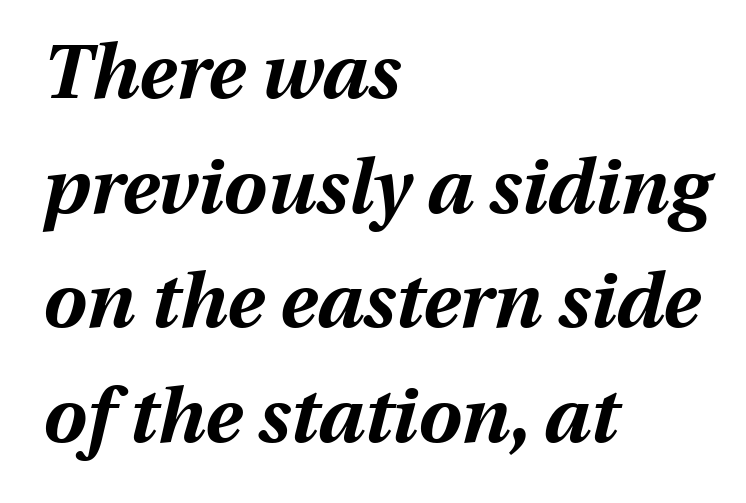
Is there much room between lines? A standard amount, neither cramped nor airy. Any mark beneath the type? The region is blank. A student would call this left alignment; a typographer would say flush left, rag right. The glyphs look as if they've been sheared to an angle. Look at the stroke-to-counter ratio: heavy, a bold. Letter spacing: default.
